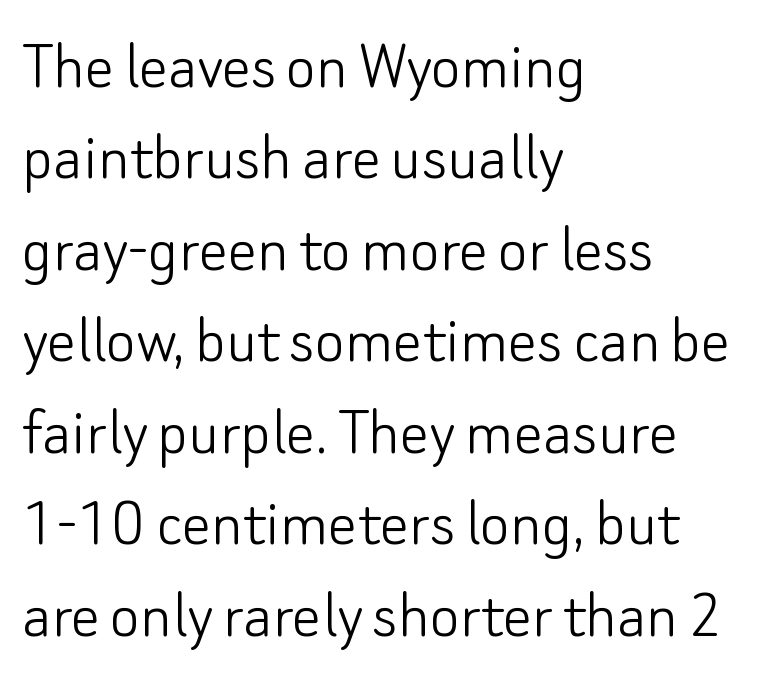
{"serif": "no", "italic": "no", "bold": "no", "weight": "light", "width": "normal", "stroke_contrast": "low", "x_height": "small", "monospaced": "no", "underline": "no", "align": "left", "line_spacing": "normal", "line_spacing_ratio": 1.27, "letter_spacing": "normal", "letter_spacing_em": 0.0, "glyph_px": 72}
